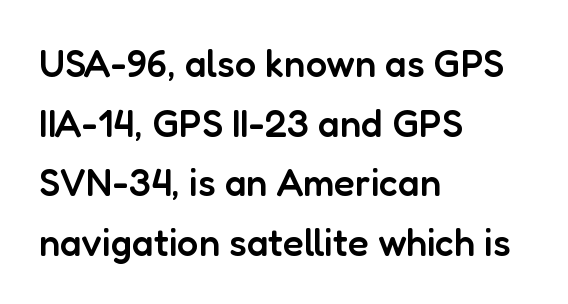
The string is rendered with underlining switched off. Tracking here is standard; glyphs follow each other at the usual distance. Serif or sans? Sans — the stroke terminals are bare. Bold? Not quite — semibold, heavier than regular but stopping short. A roman cut, with each character standing at attention.
